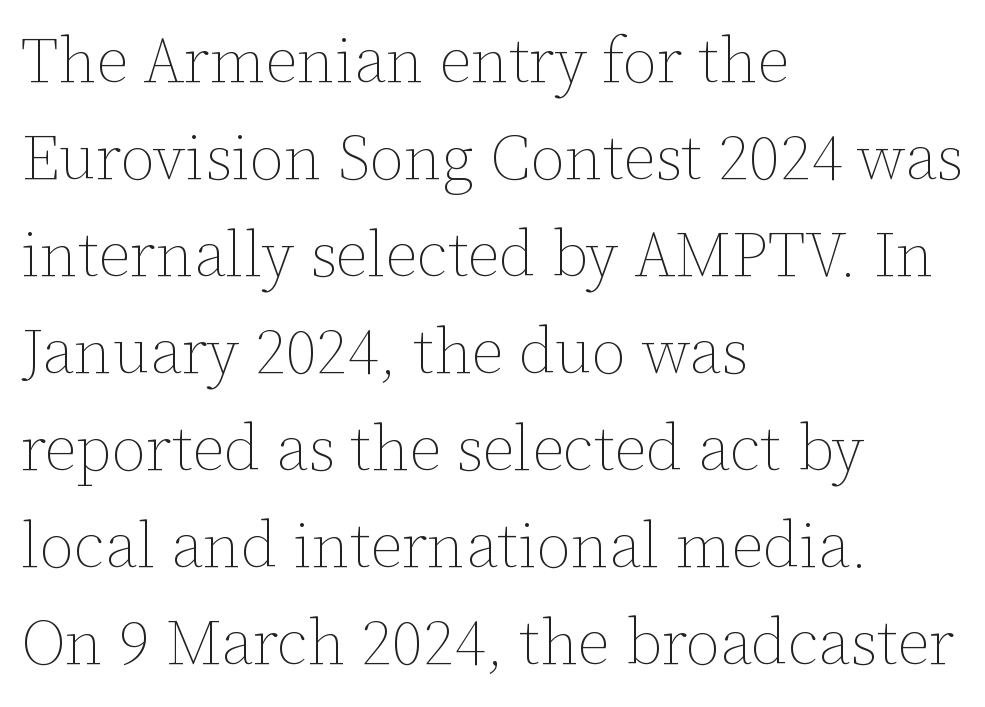
A typesetter would call this leading conventional body-copy spacing. The letters sit at their default tracking, neither squeezed nor spread. Rendered with straight, roman letterforms. This rendering uses left alignment, leaving the right contour irregular.
